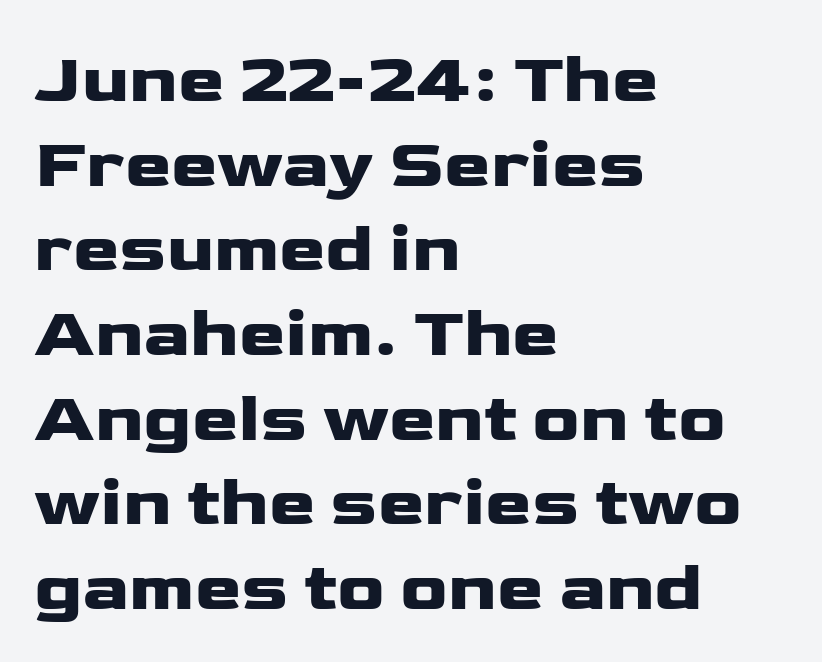
The image shows 70 px wide sans-serif type, upright; set left-aligned, line spacing 1.21x, normal letter spacing, not underlined; low stroke contrast and a medium x-height.
